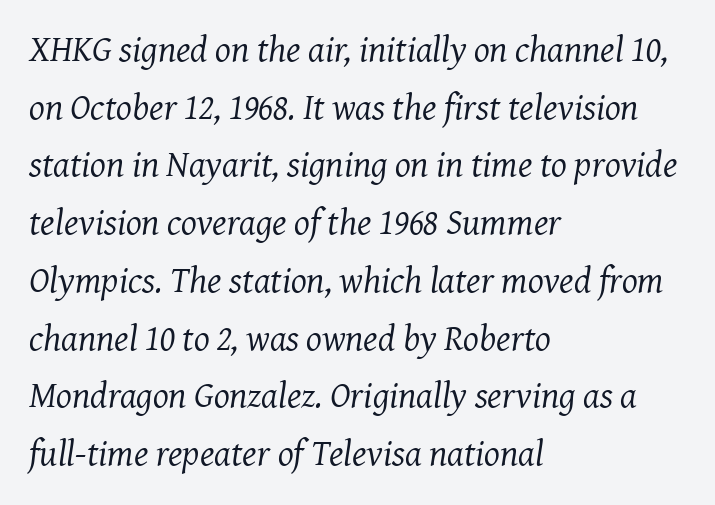
This rendering employs a face with finishing strokes, i.e., a serif. The words here are not underlined. Proportional: the letters do not fall into vertical columns. Is the letter spacing exaggerated? No — it looks like the ordinary default. Teacher's note: observe the even left margin — that is flush-left alignment. What's the leading like? Ordinary, nothing unusual.
